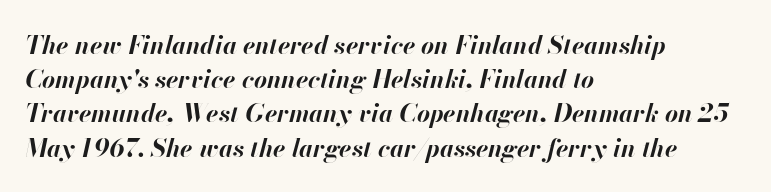
The space beneath each line is pristine and unruled. Each new line begins a customary step beneath the previous one. A typesetter would call this zero additional tracking. Yep, that's italic — everything's leaning. Typesetter's note: full bold, strokes at maximum text heaviness. The lines in this sample share a left origin and differ only in where they stop.
